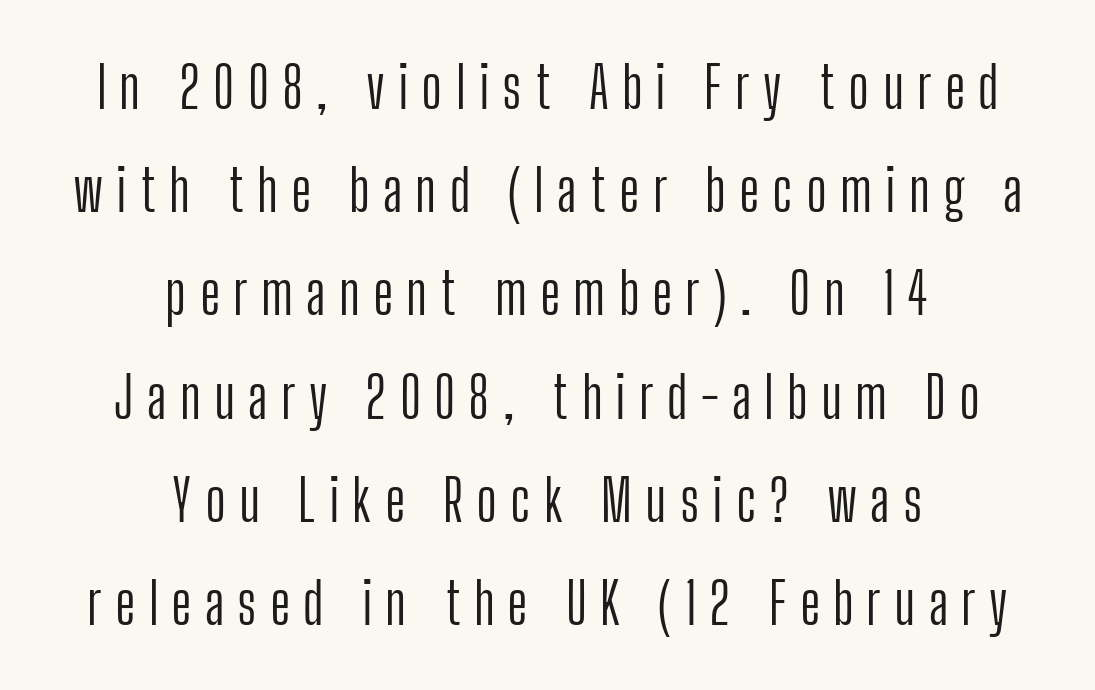
The image shows 57 px light, condensed sans-serif type, upright; set centered, line spacing 1.81x, unusually wide letter spacing (+0.23 em), not underlined; low stroke contrast and a medium x-height.
